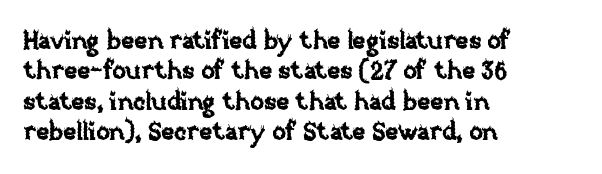
Q: Is the text italic (slanted)? A: No, it is upright.
Q: Is the text underlined? A: No.
Q: How is the paragraph aligned? A: Left-aligned.
Q: Is the spacing between letters normal or unusually wide? A: Normal.
